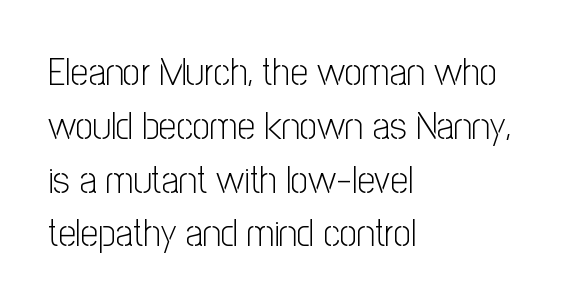
The image shows 39 px light, condensed sans-serif type, upright; set left-aligned, normal line spacing (1.38x), normal letter spacing, not underlined; low stroke contrast and a medium x-height.
